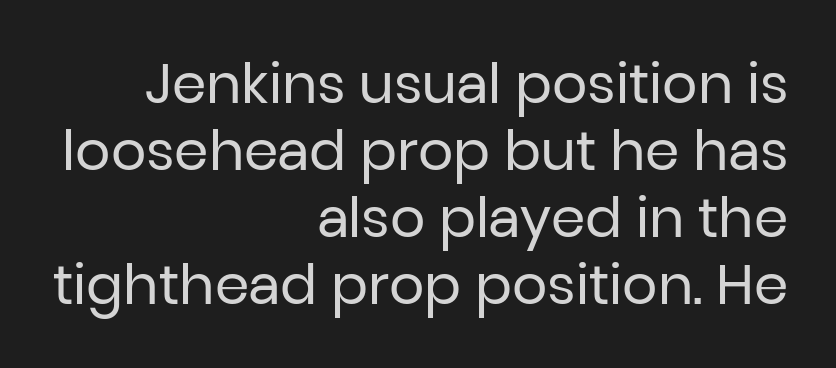
Q: Is the text bold? A: No.
Q: Is the text italic (slanted)? A: No, it is upright.
Q: Is the typeface a serif or a sans-serif typeface? A: Sans-serif.
Q: Is the text underlined? A: No.
Q: How is the paragraph aligned? A: Right-aligned.
Q: Is the spacing between letters normal or unusually wide? A: Normal.
Q: Width (condensed, normal, or wide)? A: Normal.
Q: Stroke contrast? A: Low.
Q: x-height? A: Medium.
Q: Monospaced? A: No.
